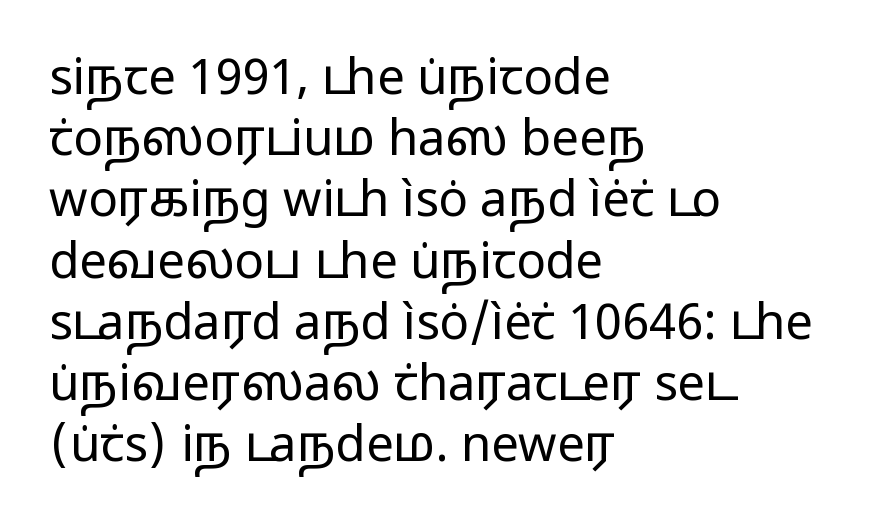
Q: Is the text bold? A: No.
Q: Is the text italic (slanted)? A: No, it is upright.
Q: Is the typeface a serif or a sans-serif typeface? A: Sans-serif.
Q: Is the text underlined? A: No.
Q: How is the paragraph aligned? A: Left-aligned.
Q: Is the spacing between letters normal or unusually wide? A: Normal.
Q: Is the spacing between lines tight, normal or loose? A: Normal.
Q: Width (condensed, normal, or wide)? A: Wide.
Q: Stroke contrast? A: Low.
Q: x-height? A: Medium.
Q: Monospaced? A: No.
